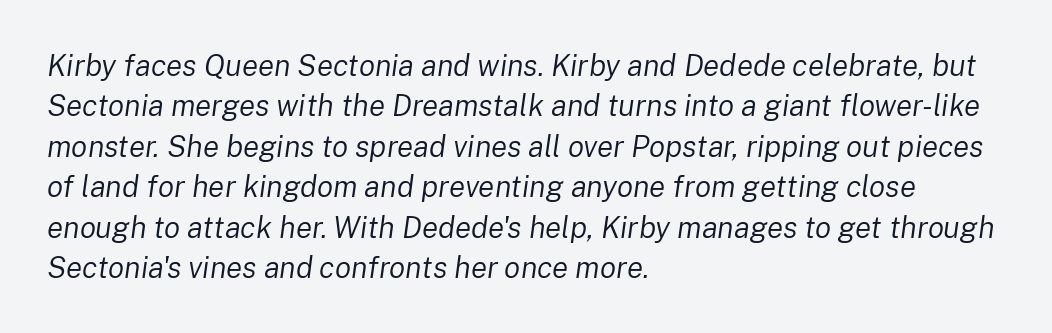
{"italic": "yes", "lean": "right", "slant_degrees": 8, "bold": "no", "weight": "regular", "width": "normal", "stroke_contrast": "low", "x_height": "medium", "monospaced": "no", "underline": "no", "align": "left", "line_spacing": "normal", "line_spacing_ratio": 1.35, "letter_spacing": "normal", "letter_spacing_em": 0.0, "glyph_px": 30}
